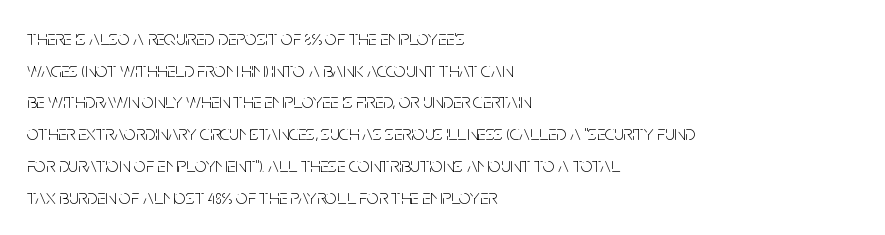
The image shows 21 px text type, upright; set left-aligned, normal line spacing (1.51x), normal letter spacing, not underlined.
